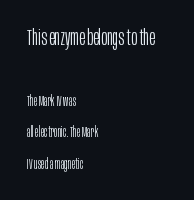
Is the lower block the larger one? No — the upper block carries the bigger type. Quick note: underline off. Weight: regular or lighter. The passage shown has conventional tracking throughout. A roman cut, with each character standing at attention. Rows of type keep a wide berth in the vertical direction.
